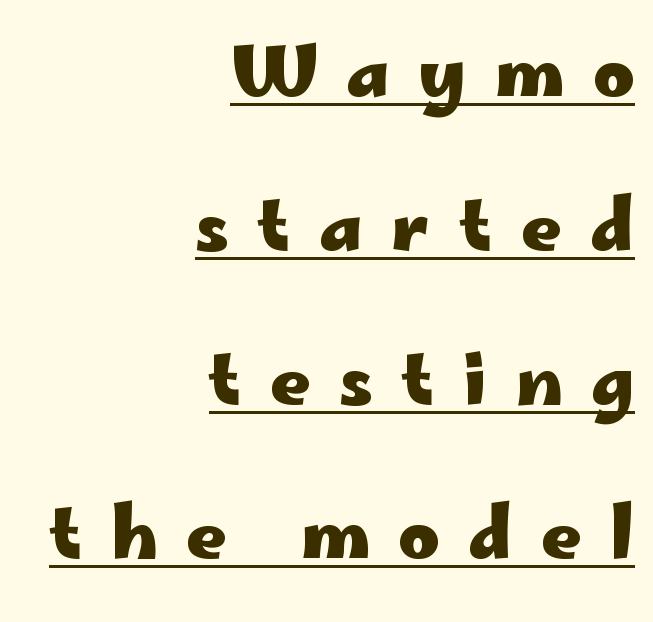
The image shows 70 px heavy, wide sans-serif type, upright; set right-aligned, loose line spacing (2.2x), unusually wide letter spacing (+0.41 em), underlined; low stroke contrast and a small x-height.
